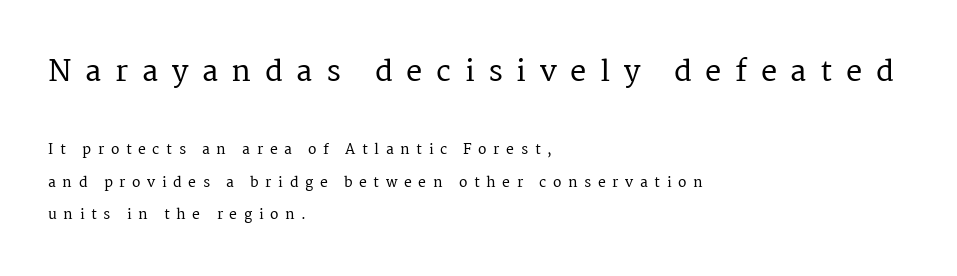
You get the large type first, then a drop to smaller type. The paragraph has a hard left edge and a soft right edge. These lines have a slow, spaced-out rhythm from letter to letter. The space directly below the letters is spotless. Varying glyph widths throughout — classic text-font behaviour. Summary of vertical rhythm: relaxed, with wide interline spacing.
